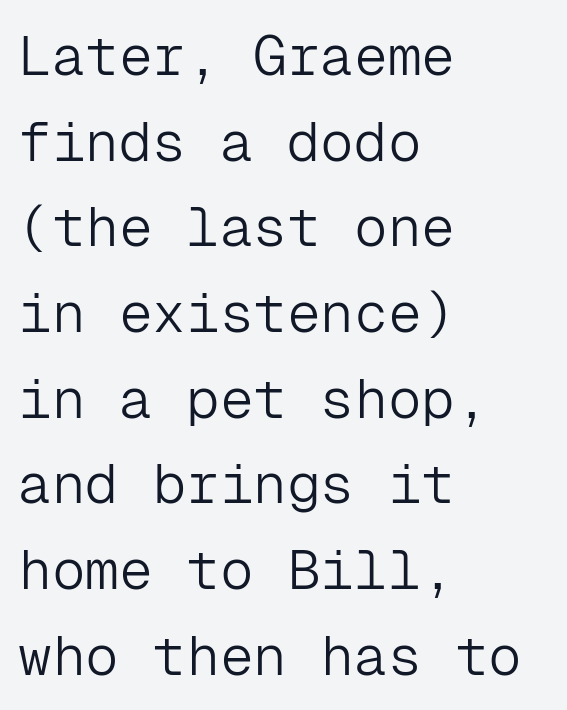
The image shows 56 px light sans-serif type, upright, monospaced; set left-aligned, normal line spacing (1.53x), normal letter spacing, not underlined; low stroke contrast and a medium x-height.
